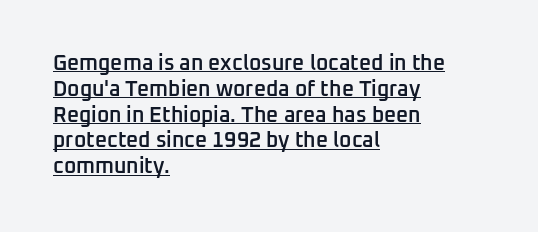
Italic: no, the glyphs are upright roman. Spacing between characters is what you'd get straight out of the box. Every row of glyphs begins at an identical x-position on the left. Has an underline been added? It has. Compared with an ordinary text face, these strokes are moderately heavier — a semibold.
